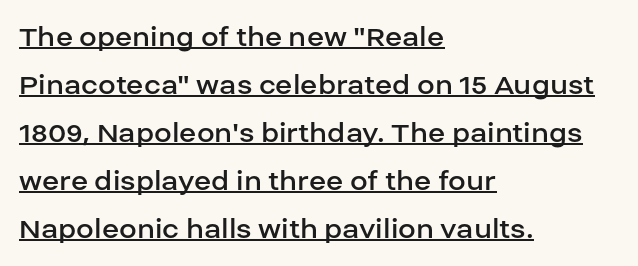
{"serif": "no", "italic": "no", "bold": "no", "weight": "regular", "width": "normal", "stroke_contrast": "low", "x_height": "large", "monospaced": "no", "underline": "yes", "align": "left", "line_spacing": "normal", "line_spacing_ratio": 1.5, "letter_spacing": "normal", "letter_spacing_em": 0.0, "glyph_px": 32}
